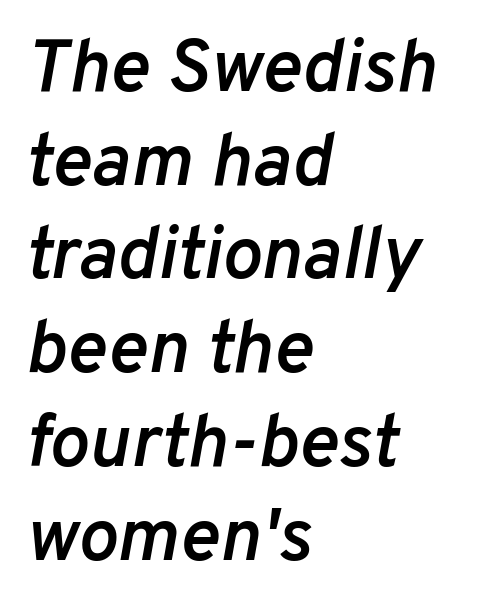
A somewhat darkened texture: the type is semibold rather than bold. Emphasis-style slanted type is in use. Evenly set lines give the paragraph a standard silhouette. Proportional: the letters do not fall into vertical columns. A student would call this left alignment; a typographer would say flush left, rag right.
